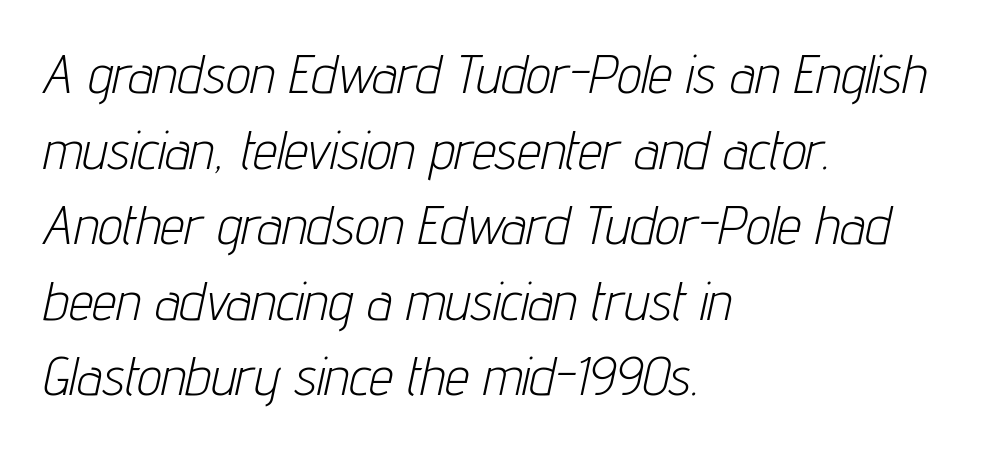
Q: Is the text bold? A: No.
Q: Is the text italic (slanted)? A: Yes, it leans right by about 12 degrees.
Q: Is the text underlined? A: No.
Q: How is the paragraph aligned? A: Left-aligned.
Q: Is the spacing between letters normal or unusually wide? A: Normal.
Q: Is the spacing between lines tight, normal or loose? A: Normal.
Q: Width (condensed, normal, or wide)? A: Condensed.
Q: Stroke contrast? A: Low.
Q: x-height? A: Medium.
Q: Monospaced? A: No.
